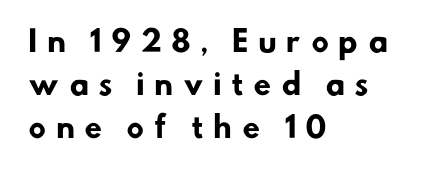
Q: Is the text bold? A: Yes.
Q: Is the typeface a serif or a sans-serif typeface? A: Sans-serif.
Q: Is the text underlined? A: No.
Q: How is the paragraph aligned? A: Left-aligned.
Q: Is the spacing between letters normal or unusually wide? A: Unusually wide.
Q: Is the spacing between lines tight, normal or loose? A: Normal.
Q: Width (condensed, normal, or wide)? A: Normal.
Q: Stroke contrast? A: Low.
Q: x-height? A: Small.
Q: Monospaced? A: No.
